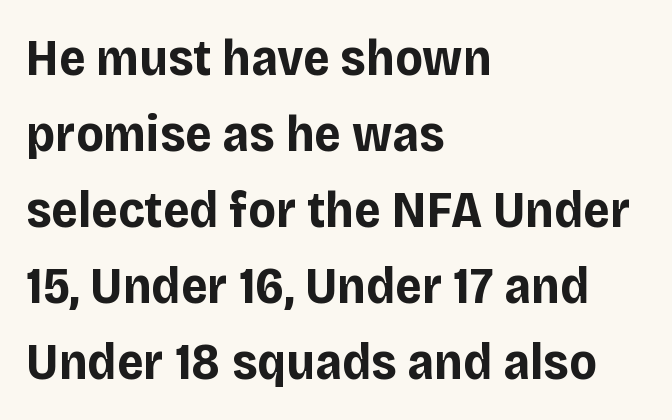
Q: Is the text bold? A: Yes.
Q: Is the text italic (slanted)? A: No, it is upright.
Q: Is the typeface a serif or a sans-serif typeface? A: Sans-serif.
Q: Is the text underlined? A: No.
Q: How is the paragraph aligned? A: Left-aligned.
Q: Is the spacing between letters normal or unusually wide? A: Normal.
Q: Is the spacing between lines tight, normal or loose? A: Normal.
Q: Width (condensed, normal, or wide)? A: Normal.
Q: Stroke contrast? A: Low.
Q: x-height? A: Large.
Q: Monospaced? A: No.
